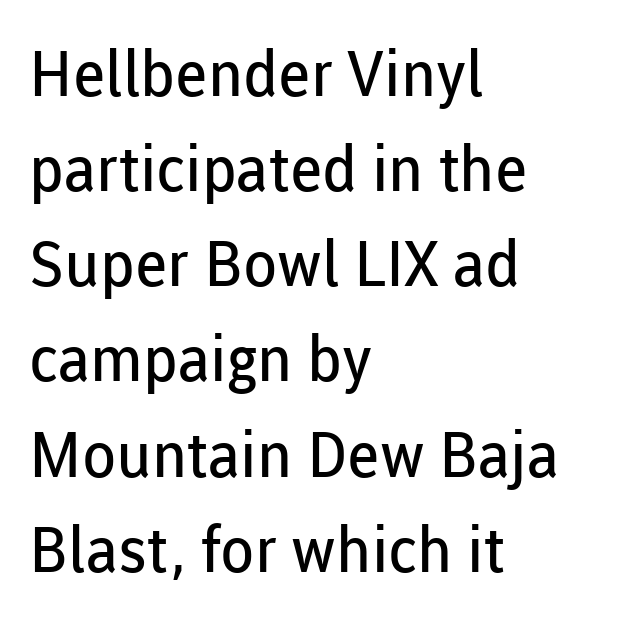
{"serif": "no", "italic": "no", "bold": "no", "weight": "regular", "width": "normal", "stroke_contrast": "low", "x_height": "medium", "monospaced": "no", "underline": "no", "align": "left", "line_spacing": "normal", "line_spacing_ratio": 1.51, "letter_spacing": "normal", "letter_spacing_em": 0.0, "glyph_px": 63}
